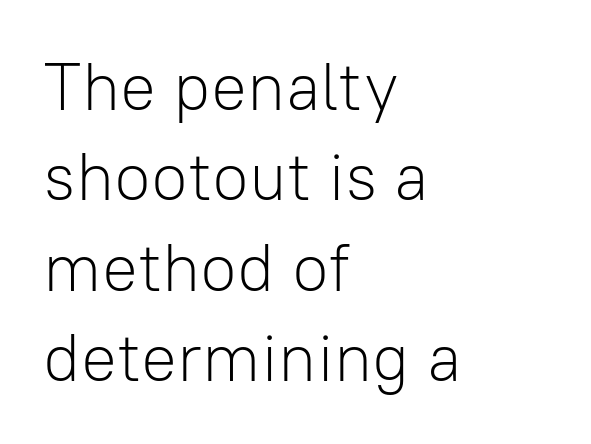
The weight would be labelled regular, book, light, or lighter still. Nobody touched the tracking dial on this one. Posture: straight, roman, zero tilt. Horizontal bands of white between lines are of average thickness. Decoration check: the copy has no underline.
